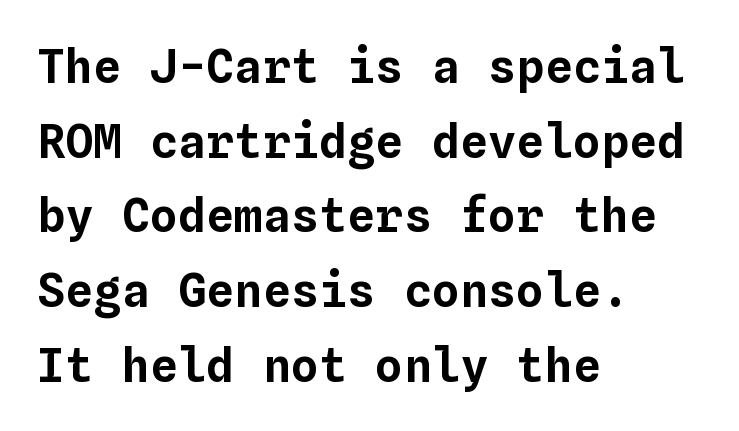
{"italic": "no", "width": "normal", "stroke_contrast": "low", "x_height": "medium", "monospaced": "yes", "underline": "no", "align": "left", "line_spacing": "normal", "line_spacing_ratio": 1.59, "letter_spacing": "normal", "letter_spacing_em": 0.0, "glyph_px": 47}
